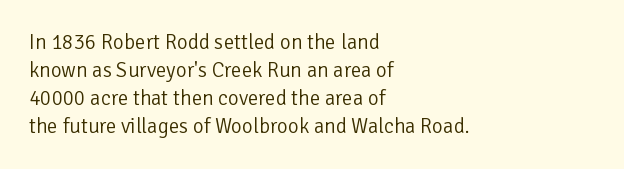
{"italic": "no", "bold": "no", "underline": "no", "align": "left", "line_spacing": "normal", "line_spacing_ratio": 1.33, "letter_spacing": "normal", "letter_spacing_em": 0.0, "glyph_px": 21}
